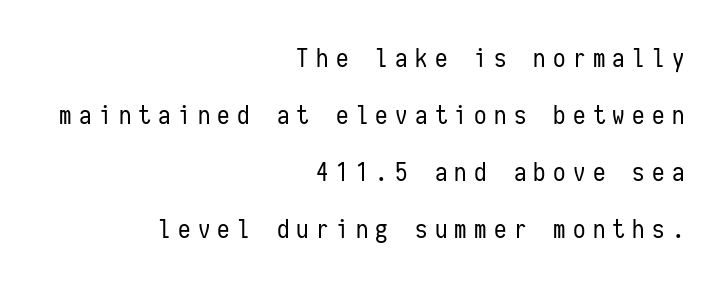
{"italic": "no", "bold": "no", "underline": "no", "align": "right", "line_spacing": "loose", "line_spacing_ratio": 2.28, "letter_spacing": "wide", "letter_spacing_em": 0.29, "glyph_px": 25}
